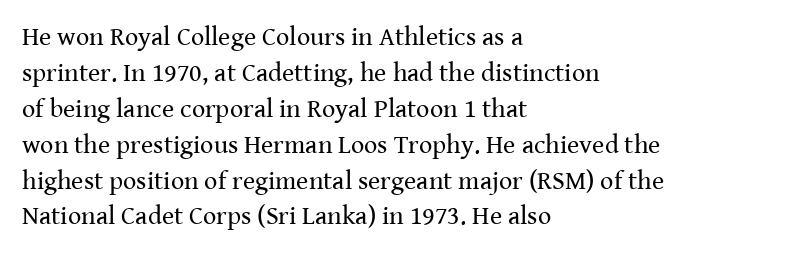
The characters are drawn with everyday or finer stroke widths. Line beginnings align vertically; line endings do not. Rule under the text: the space is simply empty. Words appear dense and cohesive because spacing is normal. Whoever set this chose a conventional vertical rhythm. Rendered with straight, roman letterforms.
